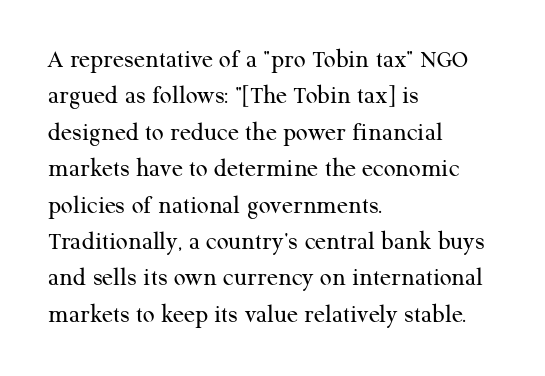
Q: Is the text bold? A: No.
Q: Is the text italic (slanted)? A: No, it is upright.
Q: Is the text underlined? A: No.
Q: How is the paragraph aligned? A: Left-aligned.
Q: Is the spacing between letters normal or unusually wide? A: Normal.
Q: Is the spacing between lines tight, normal or loose? A: Normal.
